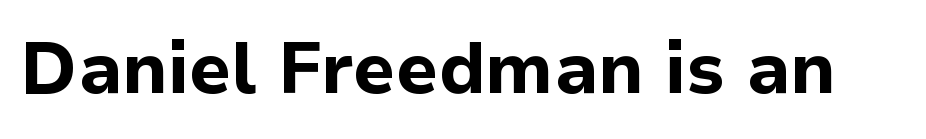
Q: Is the text bold? A: Yes.
Q: Is the text italic (slanted)? A: No, it is upright.
Q: Is the typeface a serif or a sans-serif typeface? A: Sans-serif.
Q: Is the text underlined? A: No.
Q: Is the spacing between letters normal or unusually wide? A: Normal.
Q: Width (condensed, normal, or wide)? A: Normal.
Q: Stroke contrast? A: Low.
Q: x-height? A: Medium.
Q: Monospaced? A: No.
